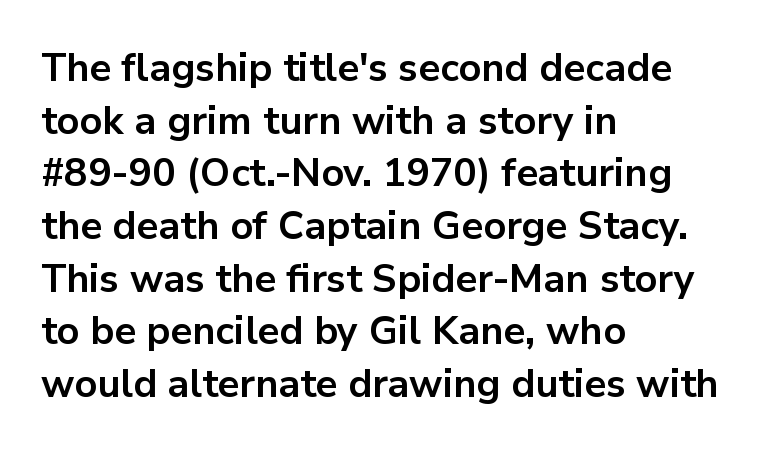
{"serif": "no", "italic": "no", "bold": "yes", "weight": "bold", "width": "normal", "stroke_contrast": "low", "x_height": "medium", "monospaced": "no", "underline": "no", "align": "left", "line_spacing": "normal", "line_spacing_ratio": 1.35, "letter_spacing": "normal", "letter_spacing_em": 0.0, "glyph_px": 39}
